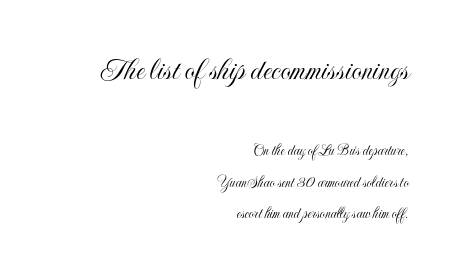
Q: Is the text italic (slanted)? A: Yes.
Q: Is the text underlined? A: No.
Q: How is the paragraph aligned? A: Right-aligned.
Q: Is the spacing between letters normal or unusually wide? A: Normal.
Q: Is the spacing between lines tight, normal or loose? A: Loose.
Q: Which block of text is set in a larger size, the first (top) or the second (bottom)? A: The first (top) one.
Q: Width (condensed, normal, or wide)? A: Condensed.
Q: x-height? A: Small.
Q: Monospaced? A: No.
